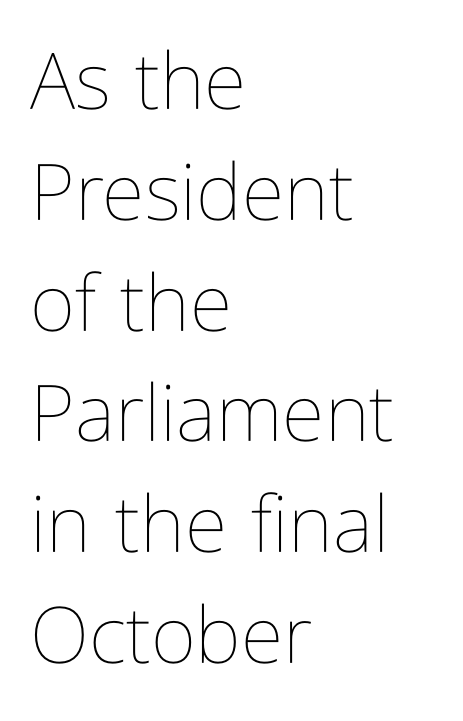
The image shows 78 px thin, condensed type, upright; set left-aligned, normal line spacing (1.42x), normal letter spacing, not underlined; low stroke contrast and a medium x-height.
